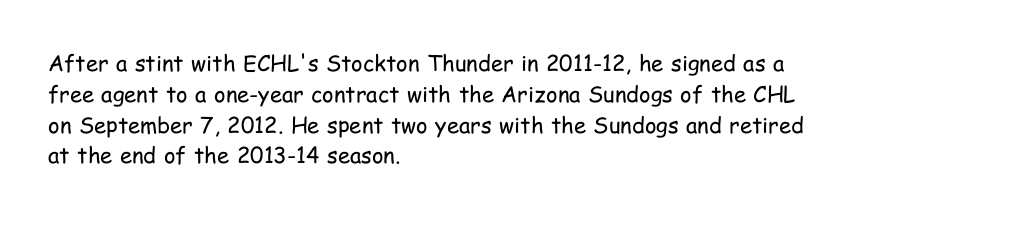
The image shows 22 px text type, upright; set left-aligned, normal line spacing (1.4x), normal letter spacing, not underlined.
